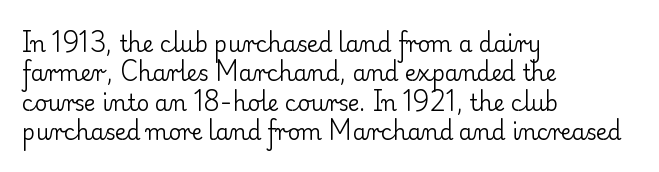
The image shows 22 px text type, upright; set left-aligned, normal line spacing (1.33x), normal letter spacing, not underlined.
